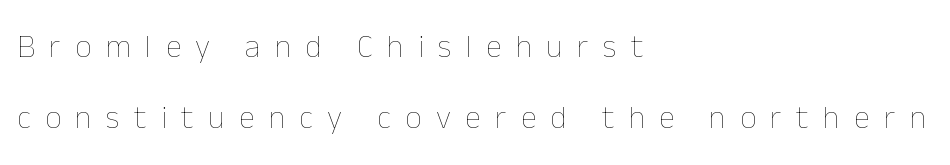
{"italic": "no", "bold": "no", "weight": "thin", "width": "normal", "stroke_contrast": "low", "x_height": "medium", "monospaced": "no", "underline": "no", "align": "left", "line_spacing": "loose", "line_spacing_ratio": 2.21, "letter_spacing": "wide", "letter_spacing_em": 0.45, "glyph_px": 32}
